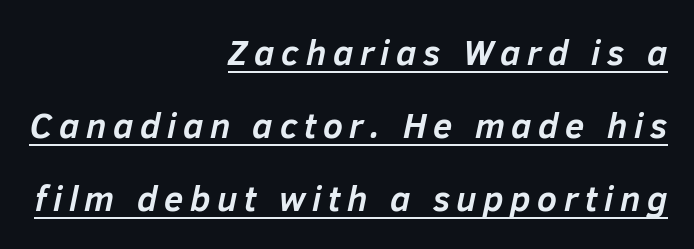
The text carries the slant typical of an italic or oblique font. These lines are set flush right with a ragged left edge. Notice how a bar underscores the lettering throughout. Here the designer chose a conventional face with non-uniform glyph widths. Caption: bold face, heavy strokes. Widely set lines give the paragraph a tall, airy silhouette.
